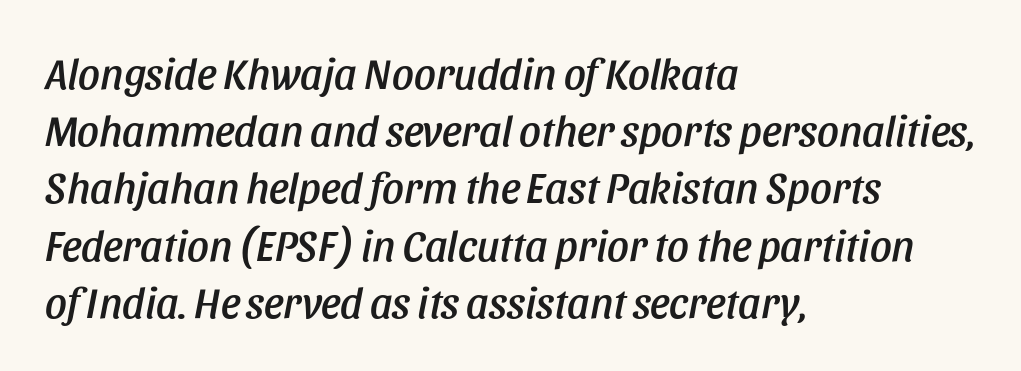
Q: Is the text italic (slanted)? A: Yes, it leans right by about 11 degrees.
Q: Is the text underlined? A: No.
Q: How is the paragraph aligned? A: Left-aligned.
Q: Is the spacing between letters normal or unusually wide? A: Normal.
Q: Is the spacing between lines tight, normal or loose? A: Normal.
Q: Width (condensed, normal, or wide)? A: Condensed.
Q: Stroke contrast? A: Low.
Q: x-height? A: Large.
Q: Monospaced? A: No.
